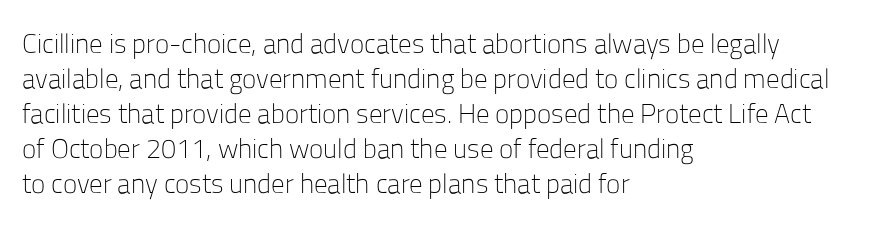
Q: Is the text bold? A: No.
Q: Is the text italic (slanted)? A: No, it is upright.
Q: Is the text underlined? A: No.
Q: How is the paragraph aligned? A: Left-aligned.
Q: Is the spacing between letters normal or unusually wide? A: Normal.
Q: Is the spacing between lines tight, normal or loose? A: Normal.
